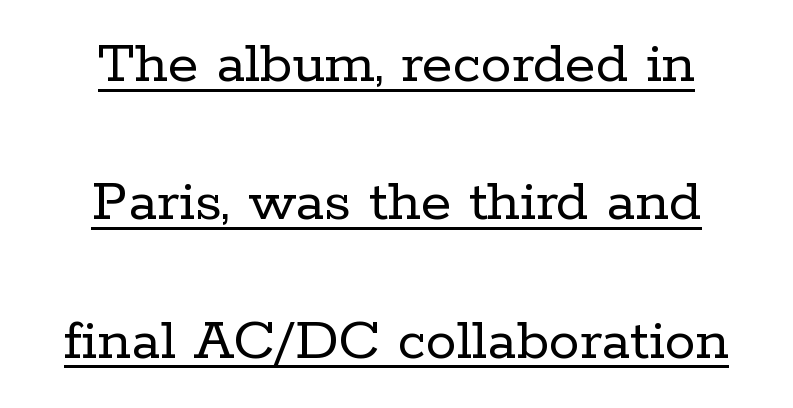
{"serif": "yes", "italic": "no", "bold": "no", "weight": "regular", "width": "normal", "stroke_contrast": "low", "x_height": "medium", "monospaced": "no", "underline": "yes", "align": "center", "line_spacing": "loose", "line_spacing_ratio": 2.23, "letter_spacing": "normal", "letter_spacing_em": 0.0, "glyph_px": 62}
